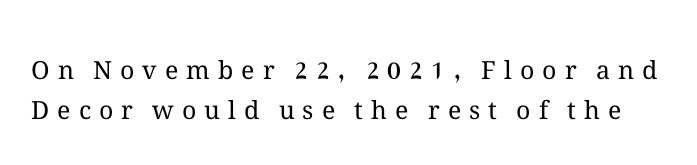
Short note: letters widely spaced. Has an underline been added? It has not. The typeface has the unassuming heft of standard copy or less. Tall strokes in this sample are plumb rather than angled. Quick note: interline space is typical.
